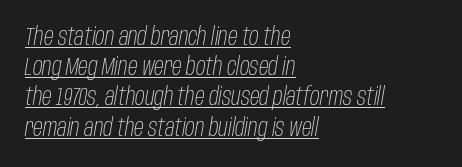
The image shows 24 px text type, italic (leaning right); set left-aligned, normal line spacing (1.26x), normal letter spacing, underlined.
